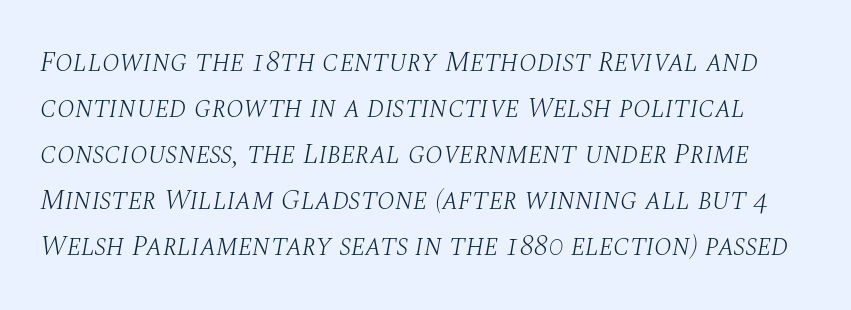
Q: Is the text bold? A: No.
Q: Is the text italic (slanted)? A: Yes, it leans right by about 10 degrees.
Q: Is the typeface a serif or a sans-serif typeface? A: Serif.
Q: Is the text underlined? A: No.
Q: Is the spacing between letters normal or unusually wide? A: Normal.
Q: Is the spacing between lines tight, normal or loose? A: Normal.
Q: Width (condensed, normal, or wide)? A: Normal.
Q: Stroke contrast? A: Medium.
Q: x-height? A: Large.
Q: Monospaced? A: No.
